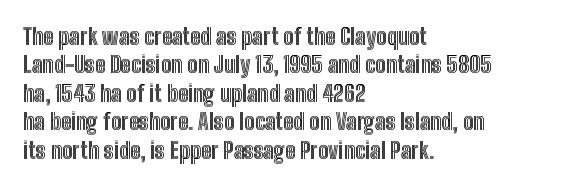
The image shows 22 px text type, upright; set left-aligned, normal line spacing (1.29x), normal letter spacing, not underlined.
